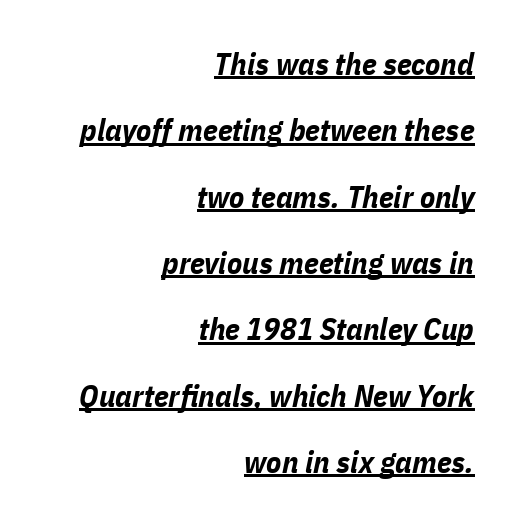
{"italic": "yes", "lean": "right", "slant_degrees": 11, "bold": "yes", "weight": "bold", "width": "condensed", "stroke_contrast": "low", "x_height": "medium", "monospaced": "no", "underline": "yes", "align": "right", "line_spacing": "loose", "line_spacing_ratio": 2.14, "letter_spacing": "normal", "letter_spacing_em": 0.0, "glyph_px": 31}
